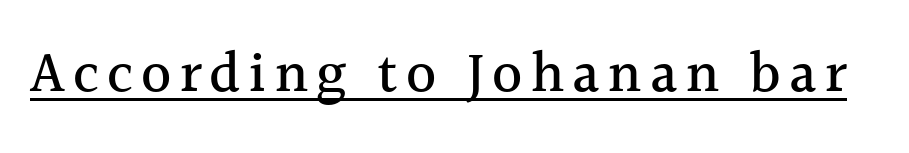
The image shows 58 px serif type, upright; set underlined; a medium x-height.
